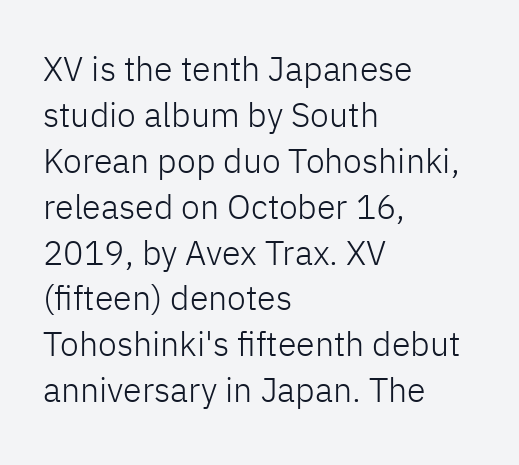
This sample is left-justified, so line endings fall wherever the words run out. Students, observe: this is what conventionally led text looks like. Bold? No — there's no thickening of the strokes. Beneath every word, the page is bare. You can tell it's not italic because the verticals are truly vertical. Tracking value appears to be zero — textbook default spacing.
